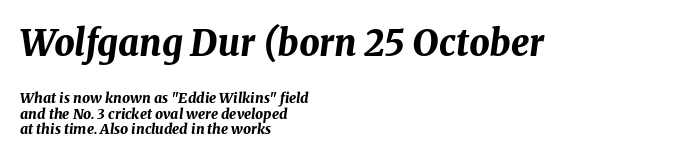
The image shows 36 px bold type, italic (leaning right); set left-aligned, tight line spacing (1.12x), normal letter spacing, not underlined; the first (top) block is 2.57x larger; medium stroke contrast and a medium x-height.
